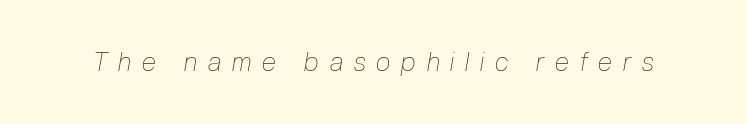
Bare-footed words on every line. The passage shown leans; its letterforms are oblique. Nothing heavy about these letters — not bold at all. Short note: letters widely spaced.
